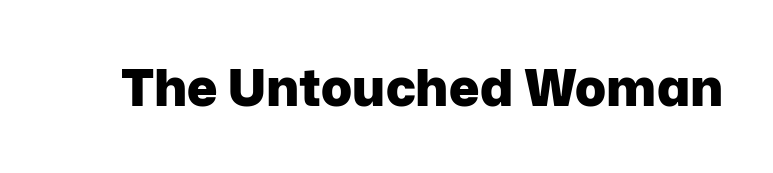
{"serif": "no", "italic": "no", "bold": "yes", "weight": "heavy", "width": "normal", "stroke_contrast": "low", "x_height": "medium", "monospaced": "no", "underline": "no", "letter_spacing": "normal", "letter_spacing_em": 0.0, "glyph_px": 51}
